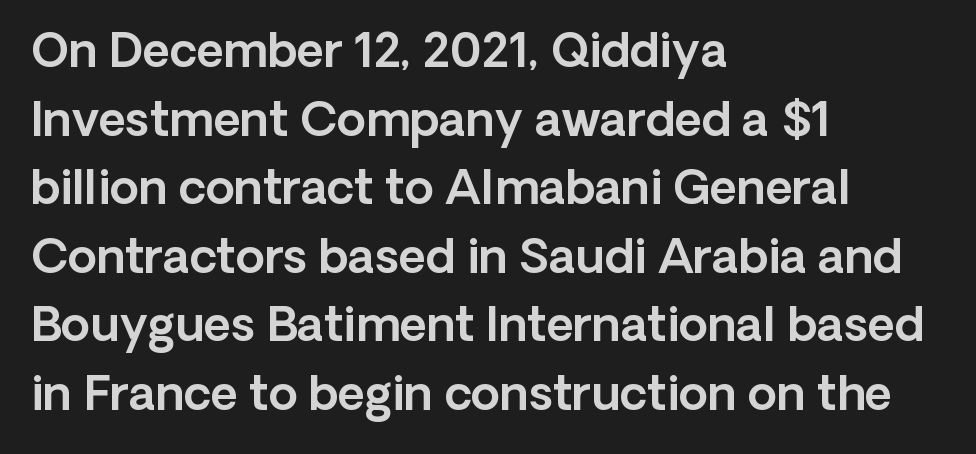
This is sans-serif lettering, the kind often seen on screens and signage. The paragraph shown leans on its left margin. Check under the words: just untouched page. This sample uses plain, unmodified letter spacing.
